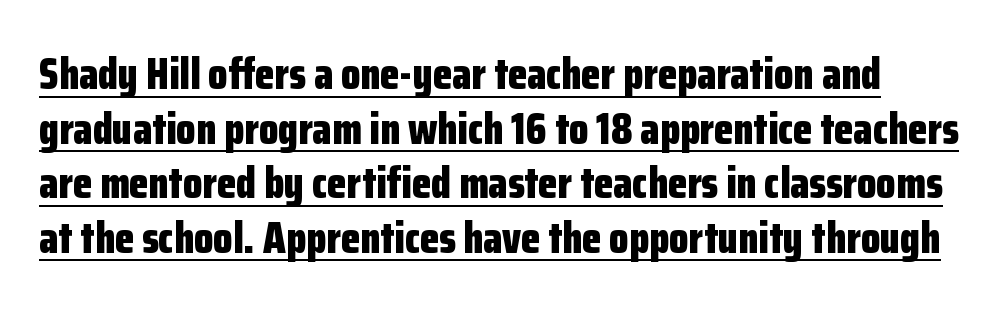
The image shows 44 px bold, condensed sans-serif type, upright; set line spacing 1.24x, normal letter spacing, underlined; low stroke contrast and a medium x-height.
